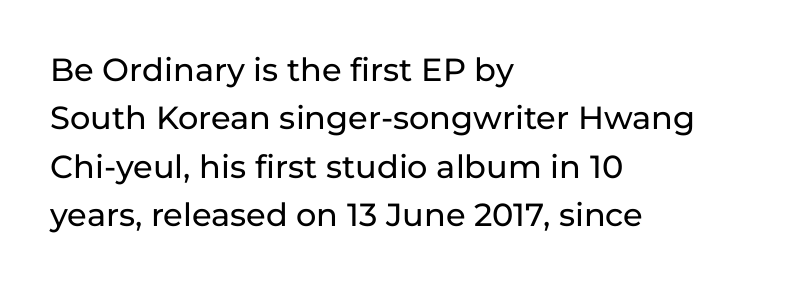
The image shows 32 px sans-serif type, upright; set left-aligned, normal line spacing (1.51x), normal letter spacing, not underlined; low stroke contrast and a medium x-height.
